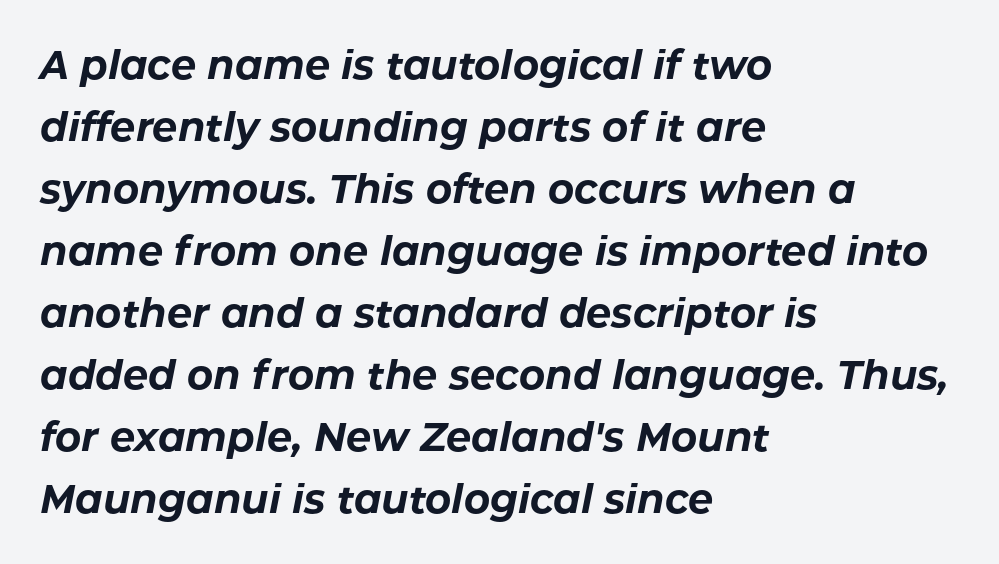
{"italic": "yes", "lean": "right", "slant_degrees": 11, "bold": "yes", "weight": "bold", "width": "normal", "stroke_contrast": "low", "x_height": "medium", "monospaced": "no", "underline": "no", "align": "left", "line_spacing": "normal", "line_spacing_ratio": 1.55, "letter_spacing": "normal", "letter_spacing_em": 0.0, "glyph_px": 40}
